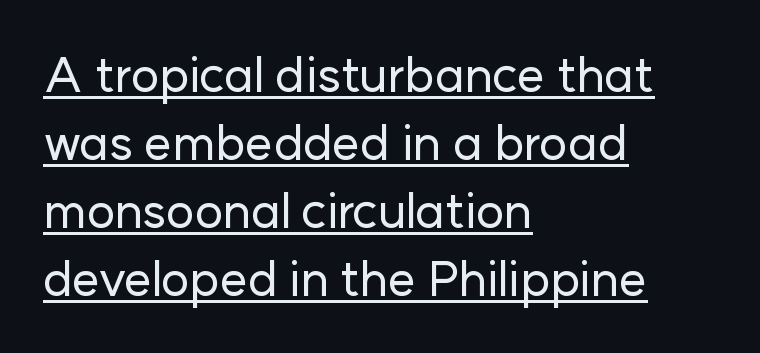
Q: Is the text italic (slanted)? A: No, it is upright.
Q: Is the typeface a serif or a sans-serif typeface? A: Sans-serif.
Q: Is the text underlined? A: Yes.
Q: How is the paragraph aligned? A: Left-aligned.
Q: Is the spacing between letters normal or unusually wide? A: Normal.
Q: Is the spacing between lines tight, normal or loose? A: Normal.
Q: Width (condensed, normal, or wide)? A: Normal.
Q: Stroke contrast? A: Low.
Q: x-height? A: Medium.
Q: Monospaced? A: No.
